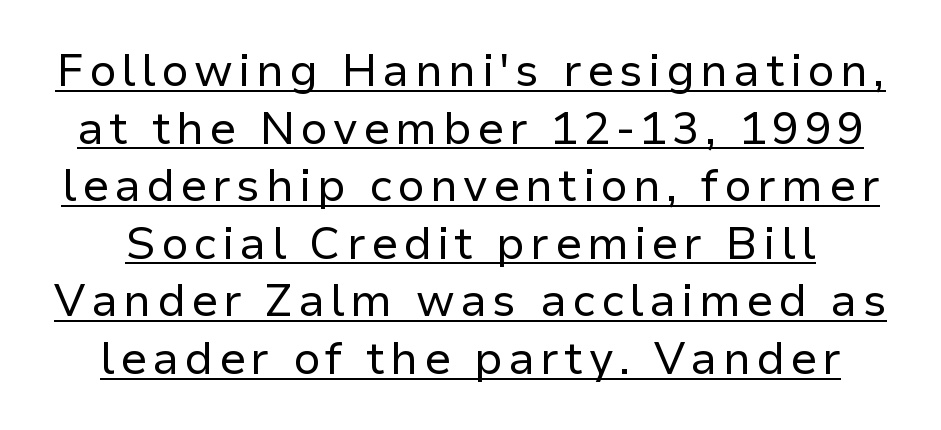
{"serif": "no", "italic": "no", "bold": "no", "weight": "regular", "width": "normal", "stroke_contrast": "low", "x_height": "medium", "monospaced": "no", "underline": "yes", "line_spacing": "normal", "line_spacing_ratio": 1.28, "glyph_px": 45}
